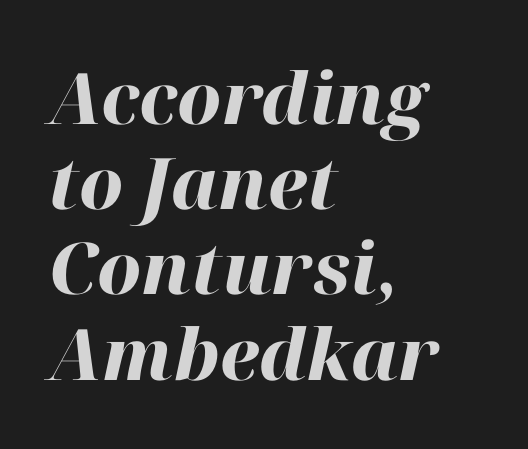
The image shows 71 px heavy type, italic (leaning right); set left-aligned, line spacing 1.2x, normal letter spacing, not underlined; high stroke contrast and a medium x-height.
